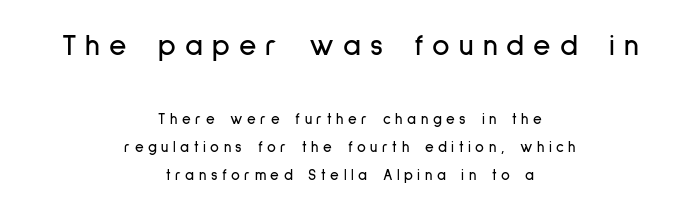
{"serif": "no", "italic": "no", "width": "condensed", "stroke_contrast": "low", "x_height": "medium", "monospaced": "no", "underline": "no", "align": "center", "line_spacing_ratio": 1.89, "letter_spacing": "wide", "letter_spacing_em": 0.3, "larger_block": "first", "size_ratio": 2.0, "glyph_px": 30}
